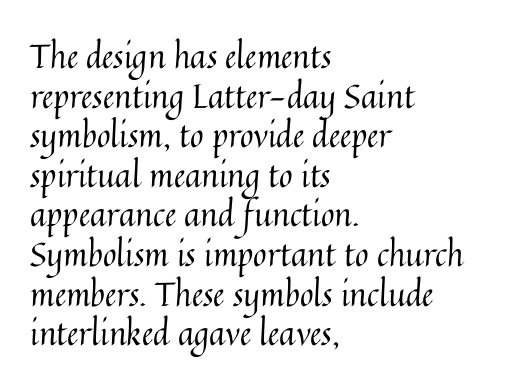
The image shows 33 px regular-weight type; set left-aligned, line spacing 1.2x, normal letter spacing, not underlined; medium stroke contrast and a medium x-height.
